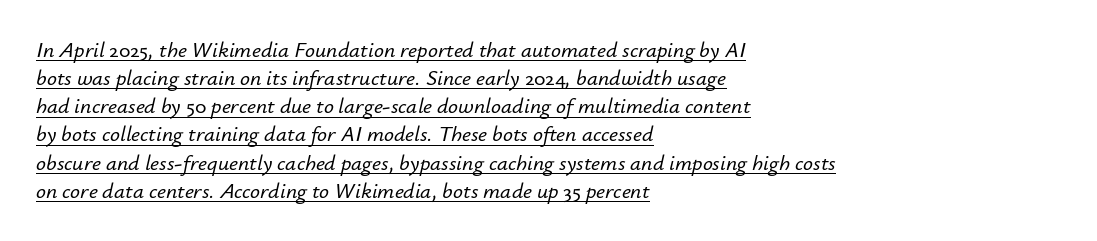
{"italic": "yes", "lean": "right", "slant_degrees": 12, "underline": "yes", "align": "left", "line_spacing": "normal", "line_spacing_ratio": 1.28, "letter_spacing": "normal", "letter_spacing_em": 0.0, "glyph_px": 22}
